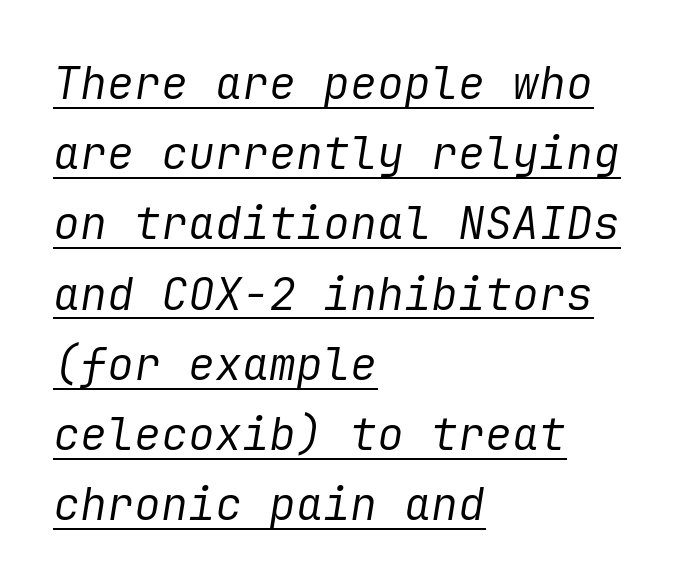
This sample carries an underscore along the baseline area. Is there much room between lines? A standard amount, neither cramped nor airy. Emphasis-style slanted type is in use. Characters follow at the spacing the type designer built in.
